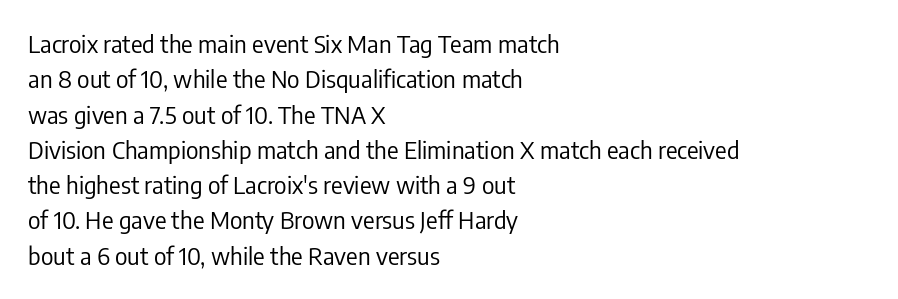
{"italic": "no", "bold": "no", "underline": "no", "align": "left", "line_spacing": "normal", "line_spacing_ratio": 1.47, "letter_spacing": "normal", "letter_spacing_em": 0.0, "glyph_px": 24}
